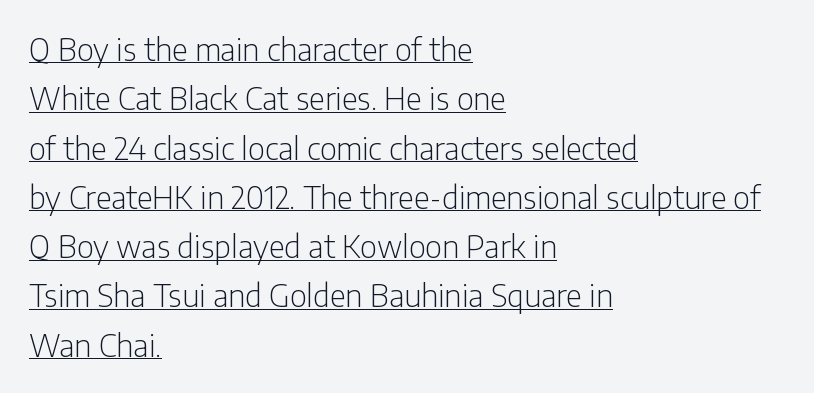
This rendering leaves character spacing at its baseline value. Is the stroke heavy? The answer is a plain regular-or-lighter. The rendered words wear a rule along their underside. Posture: straight, roman, zero tilt.
